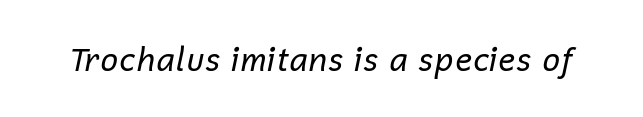
The image shows 32 px regular-weight type, italic (leaning right); set normal letter spacing, not underlined; low stroke contrast and a medium x-height.
